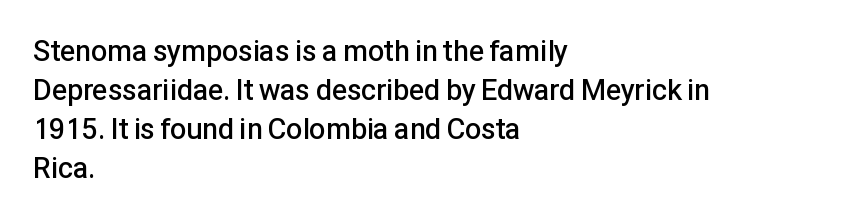
Line beginnings align vertically; line endings do not. The face used here is proportionally spaced, like ordinary book or web type. Compared with an ordinary text face, these strokes are moderately heavier — a semibold. Posture: straight, roman, zero tilt. Typographically, this falls in the sans-serif category. Any mark beneath the type? The region is blank.
